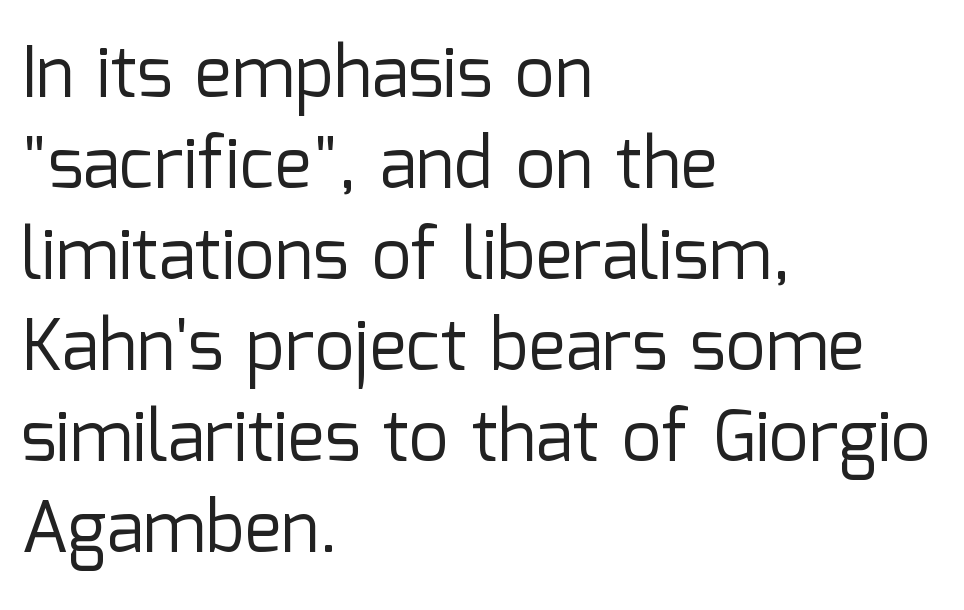
The image shows 70 px regular-weight sans-serif type, upright; set left-aligned, normal line spacing (1.3x), normal letter spacing, not underlined; low stroke contrast and a medium x-height.
